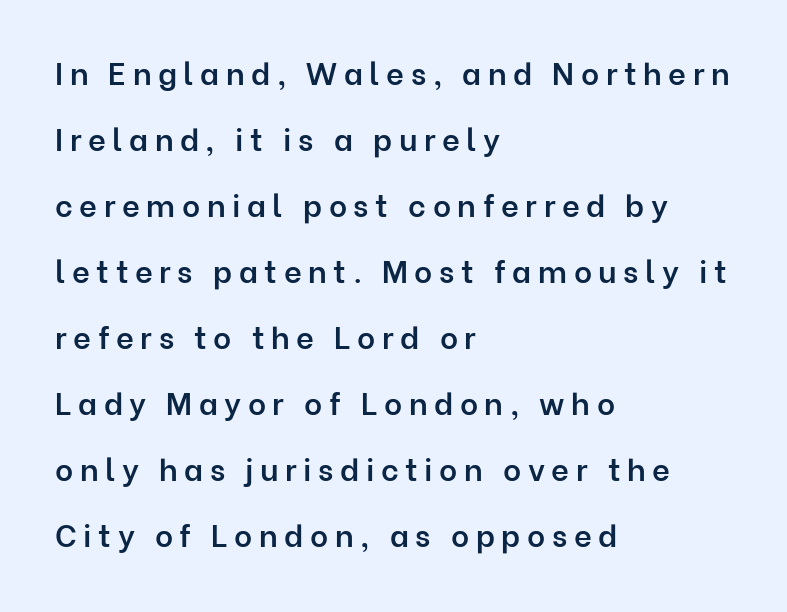
The image shows 31 px semibold sans-serif type, upright; set left-aligned, loose line spacing (2.13x), unusually wide letter spacing (+0.21 em), not underlined; low stroke contrast and a medium x-height.
